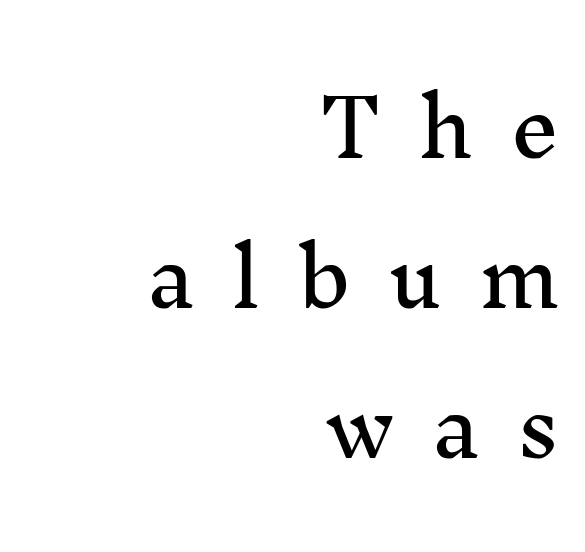
{"serif": "yes", "italic": "no", "width": "normal", "stroke_contrast": "medium", "x_height": "medium", "monospaced": "no", "underline": "no", "align": "right", "line_spacing": "loose", "line_spacing_ratio": 1.92, "letter_spacing": "wide", "letter_spacing_em": 0.47, "glyph_px": 78}
